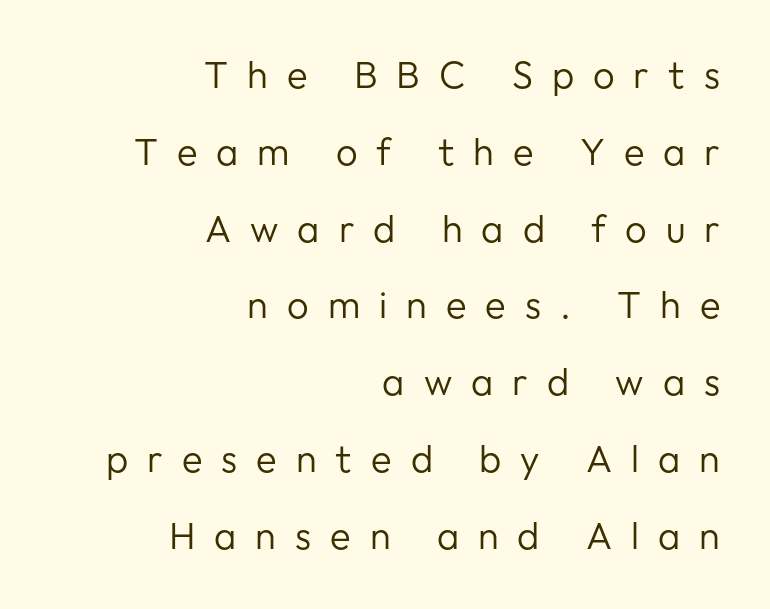
The setting favours the right margin, as signatures and pull-quotes sometimes do. The gap between lines stays unmarked. Loose tracking; the words dissolve into strings of separated letters. The font family rendered here belongs to the sans-serif group.
